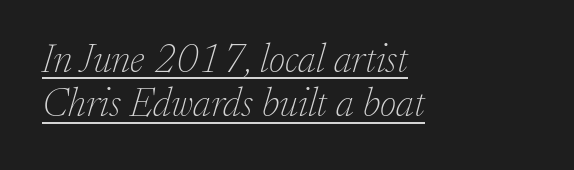
{"serif": "yes", "italic": "yes", "lean": "right", "slant_degrees": 17, "bold": "no", "weight": "thin", "width": "normal", "stroke_contrast": "low", "x_height": "small", "monospaced": "no", "underline": "yes", "align": "left", "line_spacing": "tight", "line_spacing_ratio": 1.11, "letter_spacing": "normal", "letter_spacing_em": 0.0, "glyph_px": 40}
